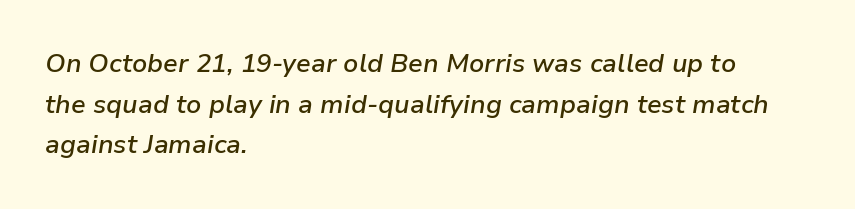
The rendering anchors every line to the left-hand side. Look at the stroke-to-counter ratio: somewhat heavy, a semibold. The words here are not underlined. The rendering applies a slant to the glyphs.
